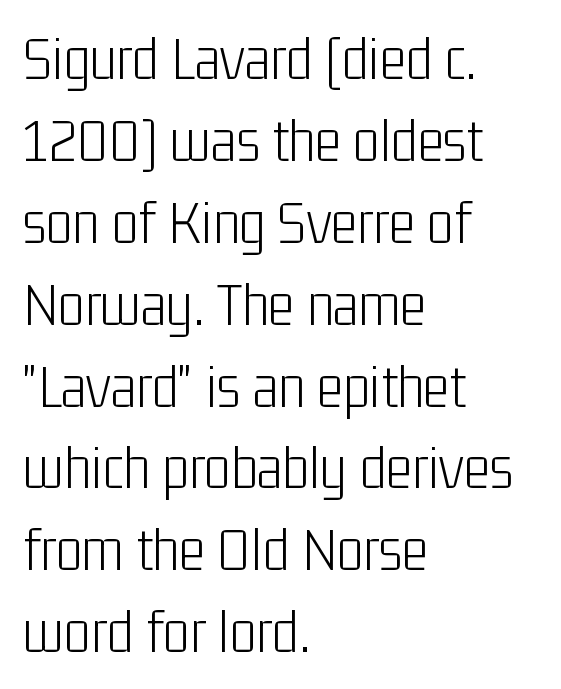
Nothing heavy about these letters — not bold at all. Leftover space on each line is placed entirely after the last word. Clear beneath every line of the passage. Every stem runs plumb, perpendicular to the baseline. Rows of type keep a routine distance in the vertical direction. Each word holds together tightly as a unit, with standard inter-letter gaps.
